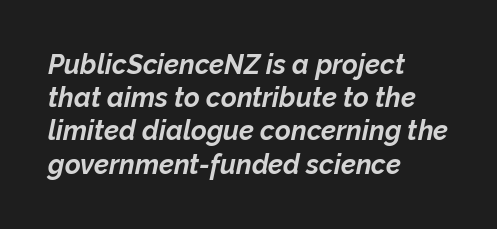
Q: Is the text bold? A: Yes.
Q: Is the text italic (slanted)? A: Yes, it leans right by about 12 degrees.
Q: Is the text underlined? A: No.
Q: How is the paragraph aligned? A: Left-aligned.
Q: Is the spacing between letters normal or unusually wide? A: Normal.
